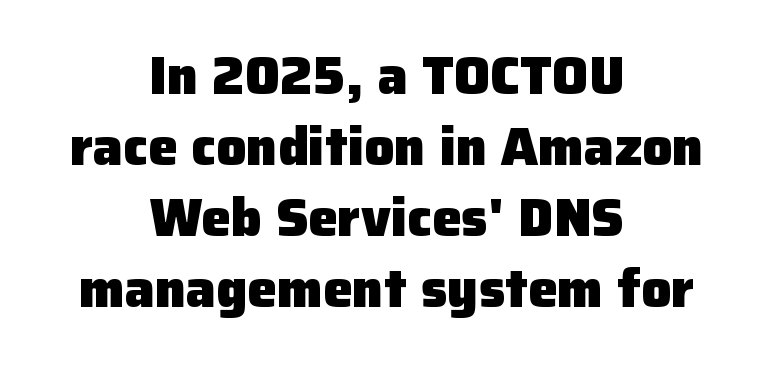
The image shows 53 px heavy sans-serif type, upright; set centered, normal line spacing (1.34x), normal letter spacing, not underlined; low stroke contrast and a medium x-height.
